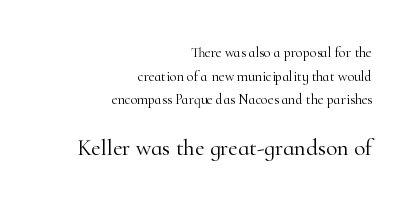
Posture: upright roman. The weight would be labelled regular, book, light, or lighter still. Between one letter and the next there's only the usual sliver of space. The paragraph shown leans on its right margin. How would I describe the line gaps? Plain and ordinary.
